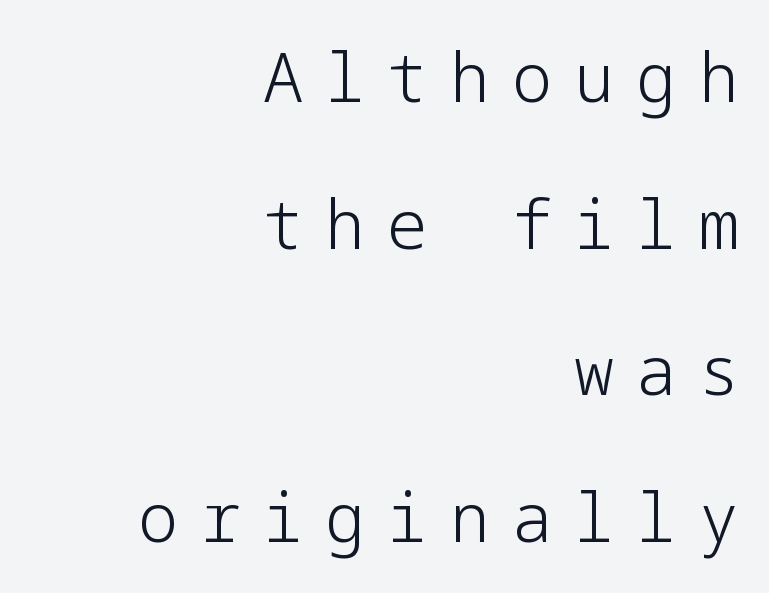
The image shows 67 px light sans-serif type, upright; set right-aligned, loose line spacing (2.19x), unusually wide letter spacing (+0.33 em), not underlined; low stroke contrast and a medium x-height.
